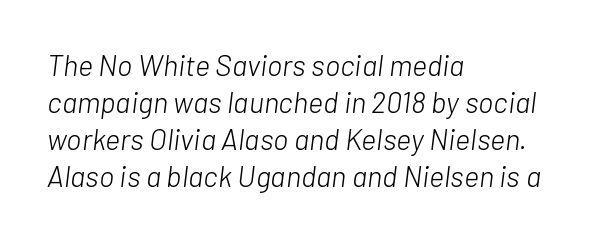
{"italic": "yes", "lean": "right", "slant_degrees": 7, "bold": "no", "weight": "light", "width": "normal", "stroke_contrast": "low", "x_height": "medium", "monospaced": "no", "underline": "no", "align": "left", "line_spacing": "normal", "line_spacing_ratio": 1.28, "letter_spacing": "normal", "letter_spacing_em": 0.0, "glyph_px": 29}
